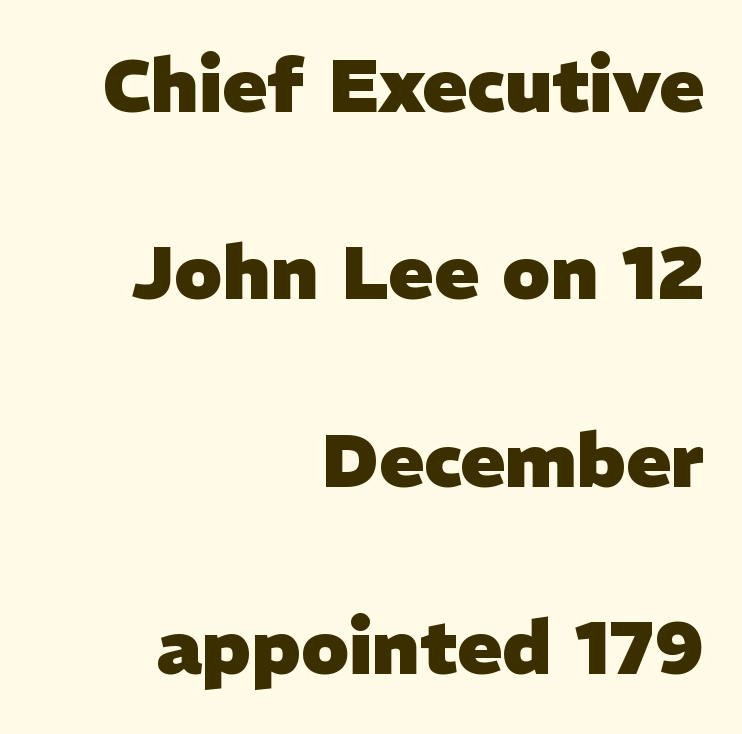
{"serif": "no", "bold": "yes", "weight": "heavy", "width": "normal", "stroke_contrast": "low", "x_height": "medium", "monospaced": "no", "underline": "no", "align": "right", "line_spacing": "loose", "line_spacing_ratio": 2.5, "letter_spacing": "normal", "letter_spacing_em": 0.0, "glyph_px": 75}
